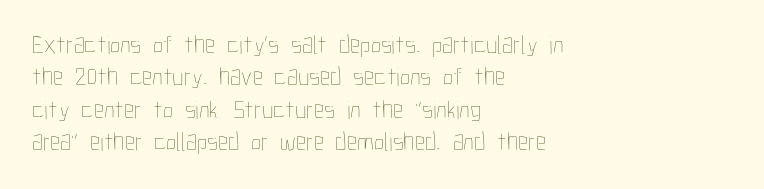
The image shows 26 px text type, upright; set left-aligned, normal line spacing (1.25x), normal letter spacing, not underlined.
